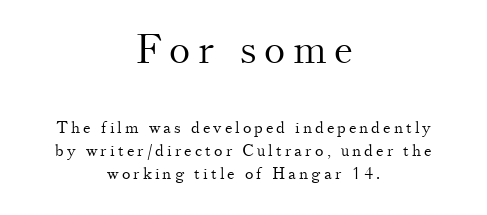
The image shows 40 px light serif type, upright; set centered, normal line spacing (1.41x), not underlined; the first (top) block is 2.5x larger; medium stroke contrast and a small x-height.
